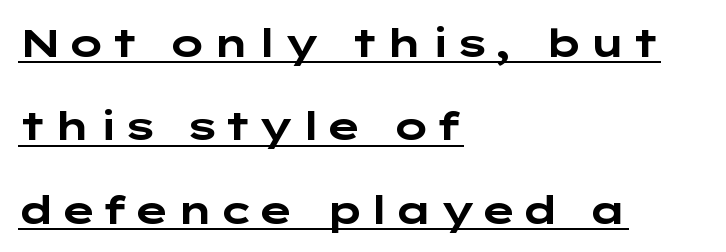
{"serif": "no", "italic": "no", "bold": "yes", "weight": "bold", "width": "wide", "stroke_contrast": "low", "x_height": "medium", "underline": "yes", "align": "left", "line_spacing": "loose", "line_spacing_ratio": 2.14, "glyph_px": 39}
